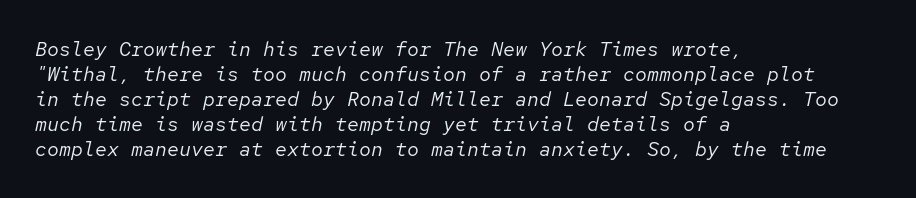
The characters are drawn with everyday or finer stroke widths. Bare-footed words on every line. In terms of letterspacing, this is plain default setting. The font's italic variant was chosen for this text.
